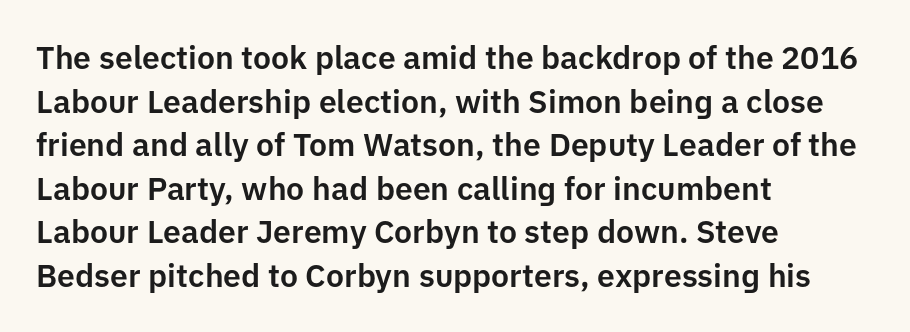
Q: Is the text italic (slanted)? A: No, it is upright.
Q: Is the typeface a serif or a sans-serif typeface? A: Sans-serif.
Q: Is the text underlined? A: No.
Q: How is the paragraph aligned? A: Left-aligned.
Q: Is the spacing between letters normal or unusually wide? A: Normal.
Q: Is the spacing between lines tight, normal or loose? A: Normal.
Q: Width (condensed, normal, or wide)? A: Normal.
Q: Stroke contrast? A: Low.
Q: x-height? A: Medium.
Q: Monospaced? A: No.
